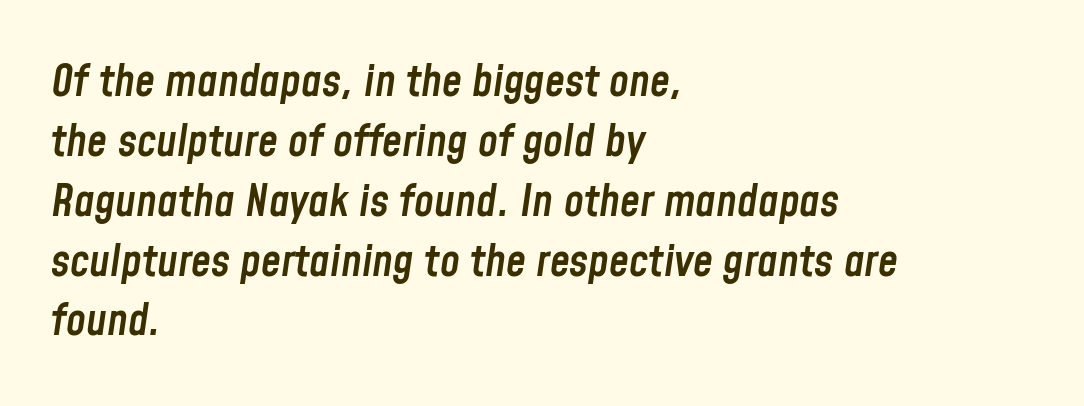
The words here are not underlined. Reading down the block, your eye returns to a fixed left position each line. The passage shown is typed in a proportional face where columns would drift. Compared with typical body copy, the letter spacing here is the same. This is moderately heavy type, rendered in semibold.
